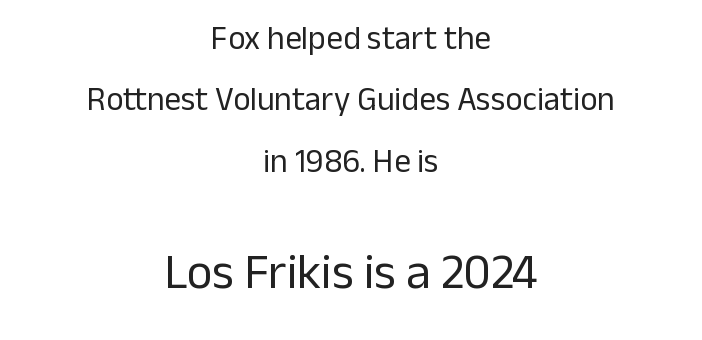
The image shows 49 px regular-weight sans-serif type, upright; set centered, line spacing 1.86x, normal letter spacing, not underlined; the second (bottom) block is 1.48x larger; low stroke contrast and a medium x-height.
